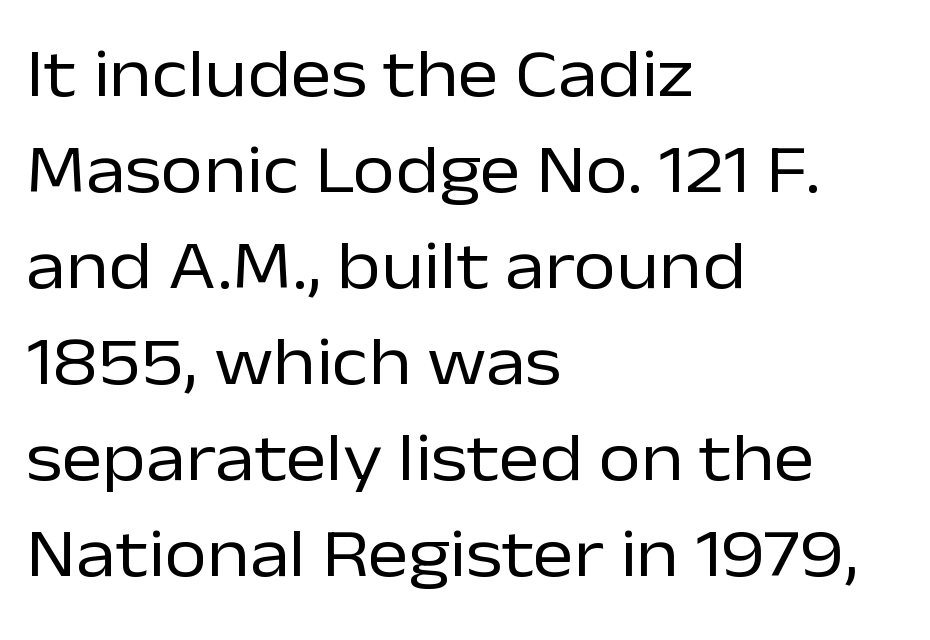
{"serif": "no", "italic": "no", "bold": "no", "weight": "regular", "width": "normal", "stroke_contrast": "low", "x_height": "medium", "monospaced": "no", "underline": "no", "align": "left", "line_spacing": "normal", "line_spacing_ratio": 1.39, "letter_spacing": "normal", "letter_spacing_em": 0.0, "glyph_px": 69}
